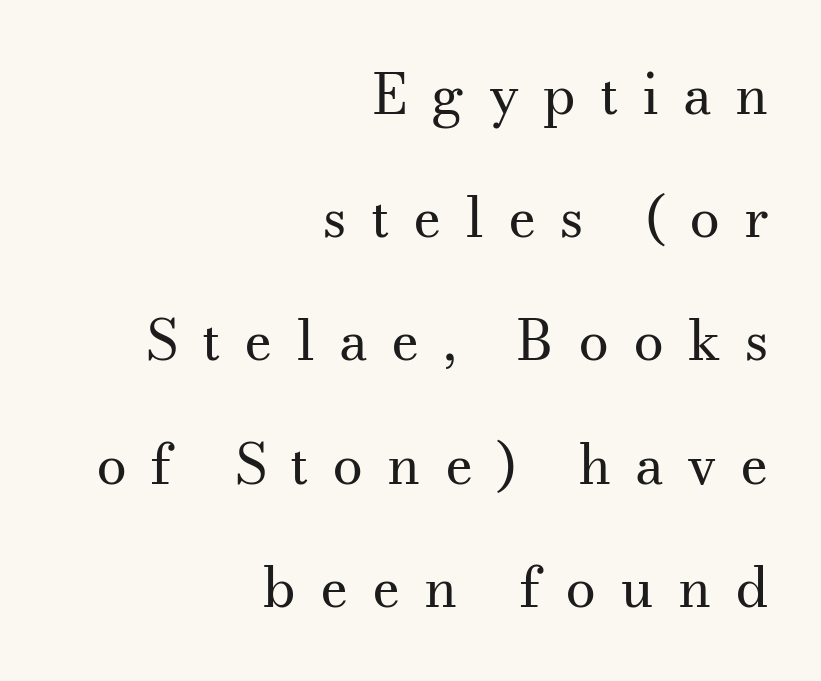
Q: Is the text bold? A: No.
Q: Is the text italic (slanted)? A: No, it is upright.
Q: Is the typeface a serif or a sans-serif typeface? A: Serif.
Q: Is the text underlined? A: No.
Q: How is the paragraph aligned? A: Right-aligned.
Q: Is the spacing between letters normal or unusually wide? A: Unusually wide.
Q: Is the spacing between lines tight, normal or loose? A: Loose.
Q: Width (condensed, normal, or wide)? A: Normal.
Q: Stroke contrast? A: Medium.
Q: x-height? A: Small.
Q: Monospaced? A: No.
